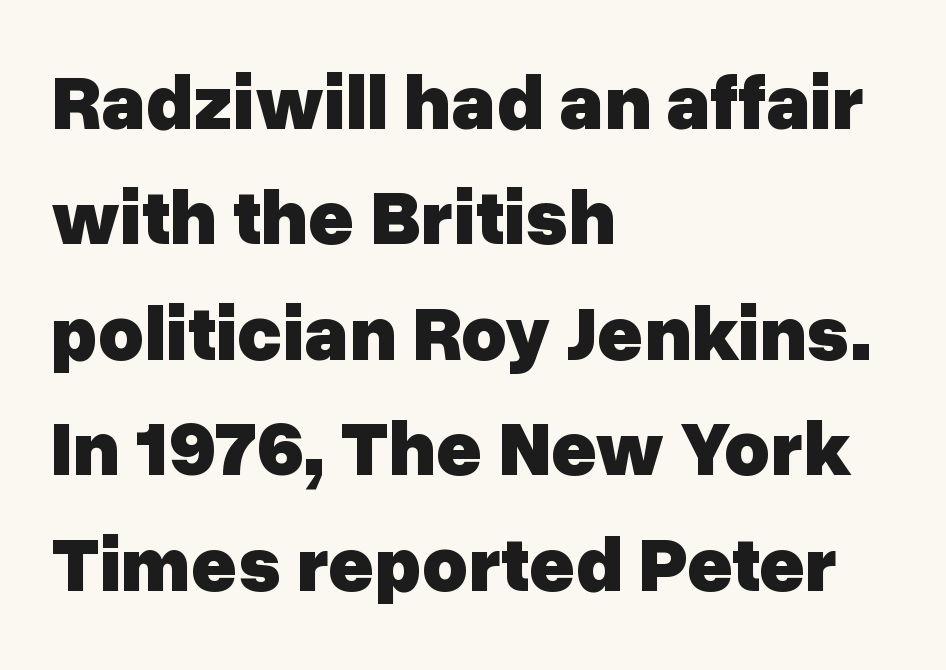
The image shows 78 px heavy sans-serif type, upright; set left-aligned, normal line spacing (1.48x), normal letter spacing, not underlined; low stroke contrast and a medium x-height.
